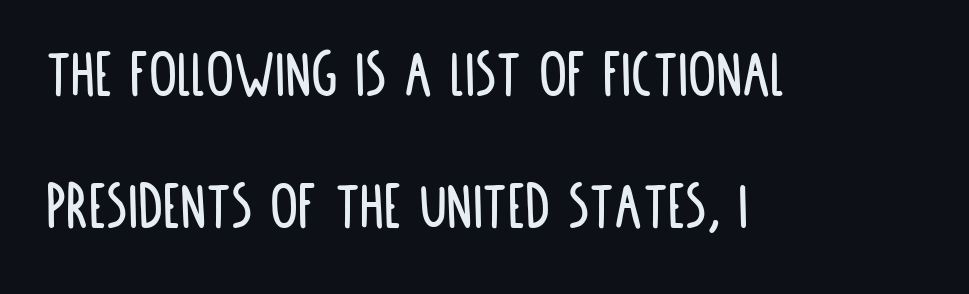
Q: Is the text italic (slanted)? A: No, it is upright.
Q: Is the typeface a serif or a sans-serif typeface? A: Sans-serif.
Q: Is the text underlined? A: No.
Q: How is the paragraph aligned? A: Left-aligned.
Q: Is the spacing between letters normal or unusually wide? A: Normal.
Q: Width (condensed, normal, or wide)? A: Condensed.
Q: Stroke contrast? A: Low.
Q: x-height? A: Large.
Q: Monospaced? A: No.
